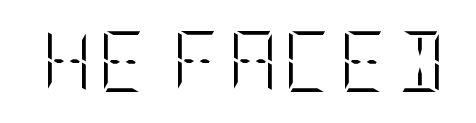
Q: Is the text bold? A: No.
Q: Is the text italic (slanted)? A: No, it is upright.
Q: Is the text underlined? A: No.
Q: Width (condensed, normal, or wide)? A: Condensed.
Q: Stroke contrast? A: Low.
Q: x-height? A: Large.
